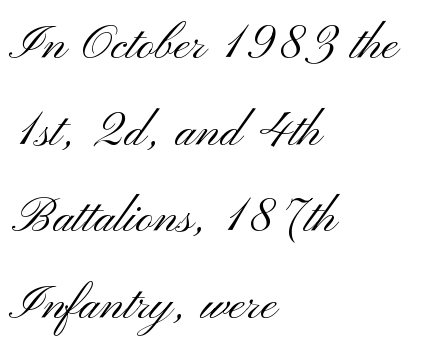
The image shows 61 px light, wide sans-serif type; set left-aligned, normal line spacing (1.42x), normal letter spacing, not underlined; medium stroke contrast and a small x-height.
